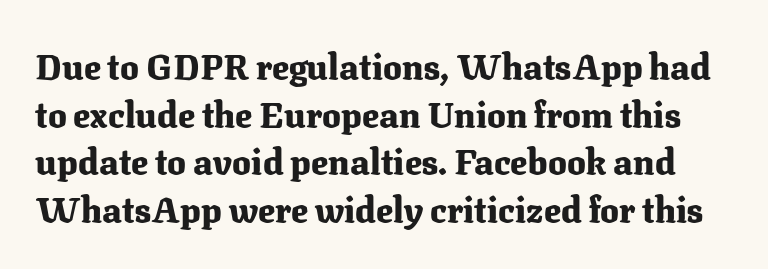
Q: Is the text bold? A: Yes.
Q: Is the text italic (slanted)? A: No, it is upright.
Q: Is the typeface a serif or a sans-serif typeface? A: Serif.
Q: Is the text underlined? A: No.
Q: Is the spacing between letters normal or unusually wide? A: Normal.
Q: Is the spacing between lines tight, normal or loose? A: Normal.
Q: Width (condensed, normal, or wide)? A: Normal.
Q: Stroke contrast? A: Medium.
Q: x-height? A: Medium.
Q: Monospaced? A: No.
